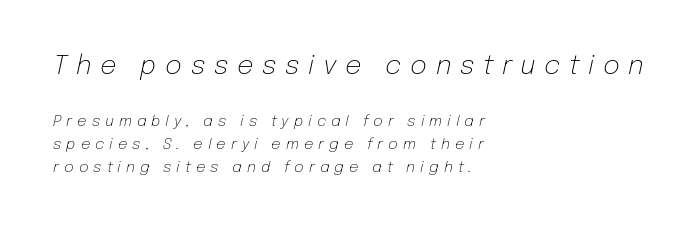
The image shows 26 px text type, italic (leaning right); set left-aligned, normal line spacing (1.54x), unusually wide letter spacing (+0.33 em), not underlined; the first (top) block is 1.73x larger.
